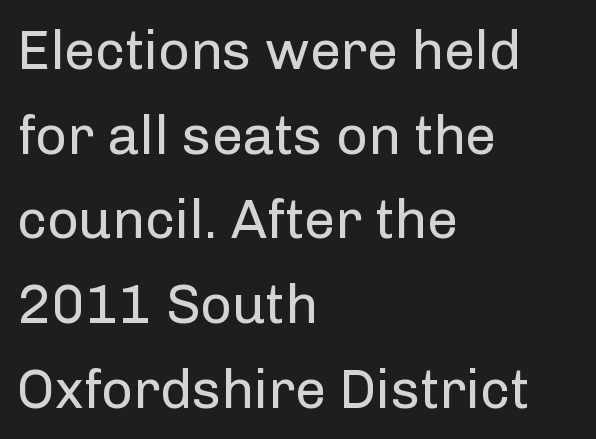
{"serif": "no", "italic": "no", "bold": "no", "weight": "regular", "width": "normal", "stroke_contrast": "low", "x_height": "medium", "monospaced": "no", "underline": "no", "align": "left", "line_spacing": "normal", "line_spacing_ratio": 1.54, "letter_spacing": "normal", "letter_spacing_em": 0.0, "glyph_px": 55}
